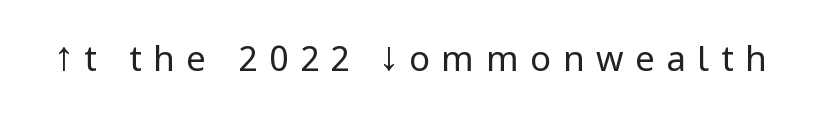
In terms of posture, this sample is upright. Descenders hang freely into open space. Ink coverage per letter is moderate at most. Nothing sits at the stroke ends, so this counts as sans-serif. Compared with typical body copy, the letter spacing here is much looser.
